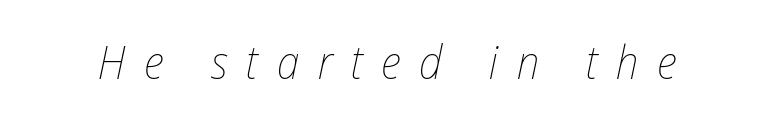
Does extra space separate the letters? Yes, quite a lot of it. Characters are canted at an angle relative to the baseline's perpendicular. No extra ink here — the face is not bold. Has an underline been added? It has not. Do the characters align in a grid? No, the font is proportional.
